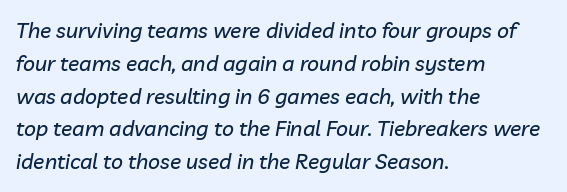
{"italic": "yes", "lean": "right", "slant_degrees": 10, "underline": "no", "align": "left", "line_spacing": "normal", "line_spacing_ratio": 1.56, "letter_spacing": "normal", "letter_spacing_em": 0.0, "glyph_px": 21}
